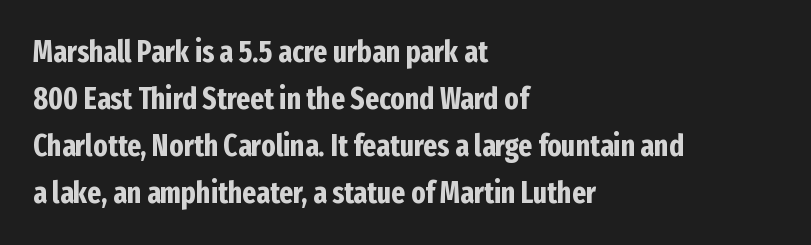
Proportional: the letters do not fall into vertical columns. Is there any slant? The stems are plumb. Examine the stroke ends and you'll find no serifs. Interline gaps are of average width in this sample. Leftover space on each line is placed entirely after the last word.
